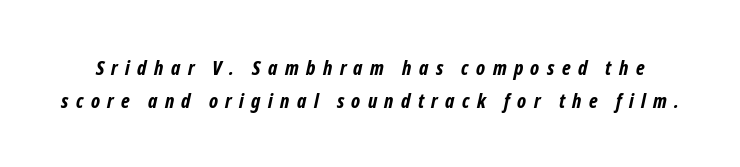
The image shows 20 px bold type; set normal line spacing (1.63x), unusually wide letter spacing (+0.37 em), not underlined.
